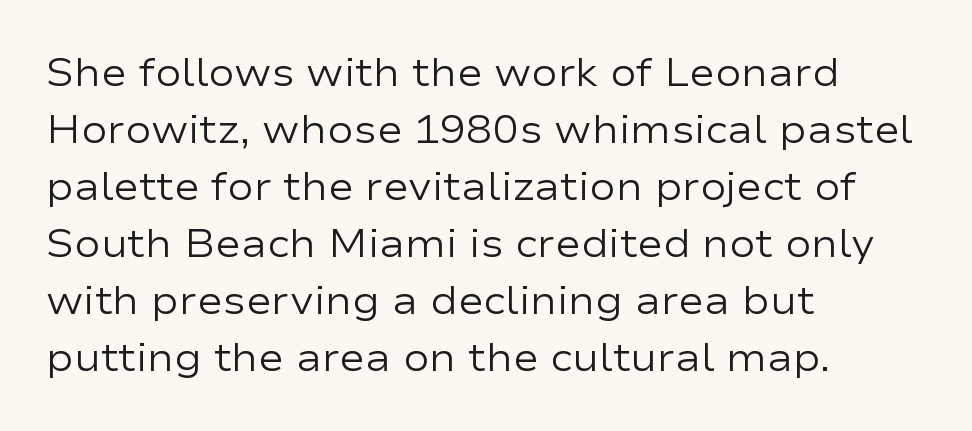
The designer left line spacing at the default. Underline: absent. Rendered with straight, roman letterforms. Is the letter spacing exaggerated? No — it looks like the ordinary default.
